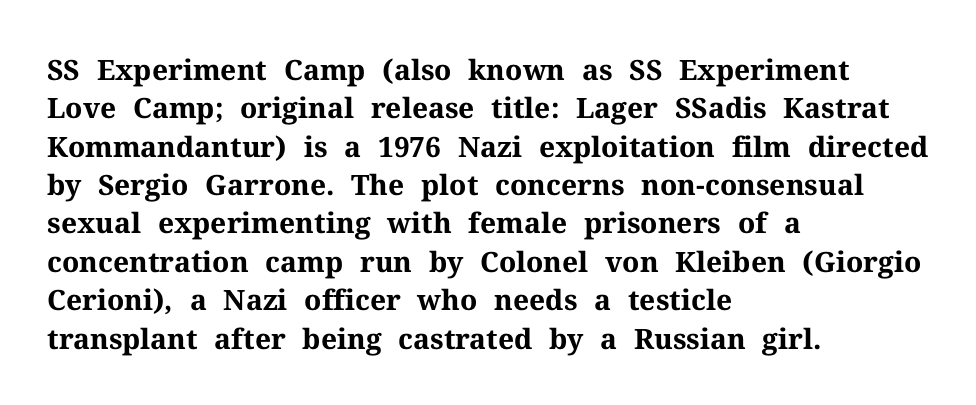
Weight check: bold — yes, fully. The letters advance in unequal steps, a hallmark of proportional type. Small tapered or slab feet sit at the stroke ends, so this counts as serif. Casual observation: everything's shoved over to the left.
